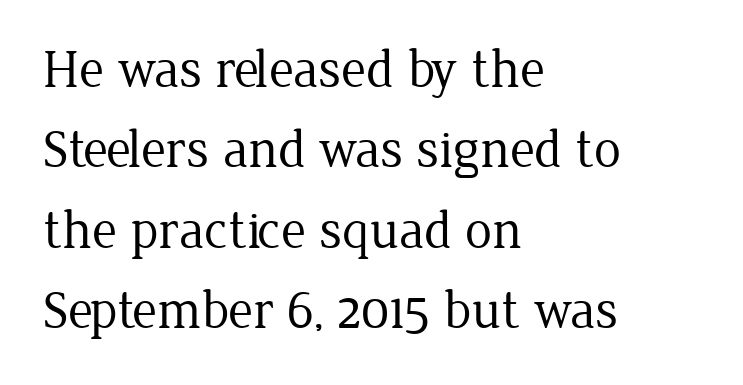
The passage shown is typed in a proportional face where columns would drift. Notice how descenders clear the ascenders below comfortably — that's standard leading. Letter spacing: default. Does the type have serifs? Yes, each stem ends in a small foot. The lines are quadded left. The font's upright variant was chosen for this text.
